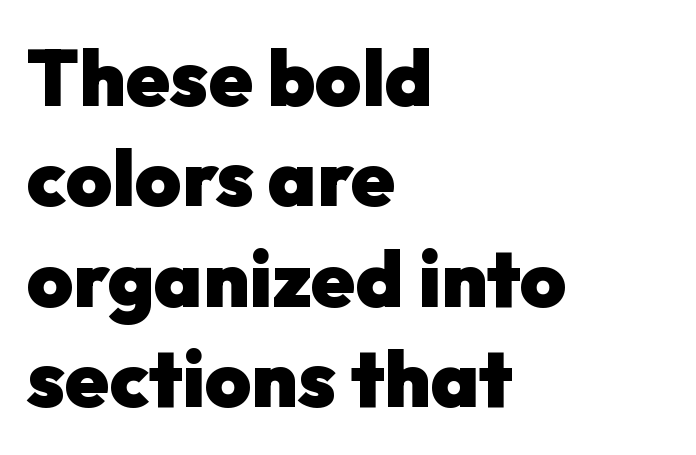
{"serif": "no", "italic": "no", "bold": "yes", "weight": "heavy", "width": "normal", "stroke_contrast": "low", "x_height": "medium", "monospaced": "no", "underline": "no", "align": "left", "line_spacing": "normal", "line_spacing_ratio": 1.27, "letter_spacing": "normal", "letter_spacing_em": 0.0, "glyph_px": 79}
